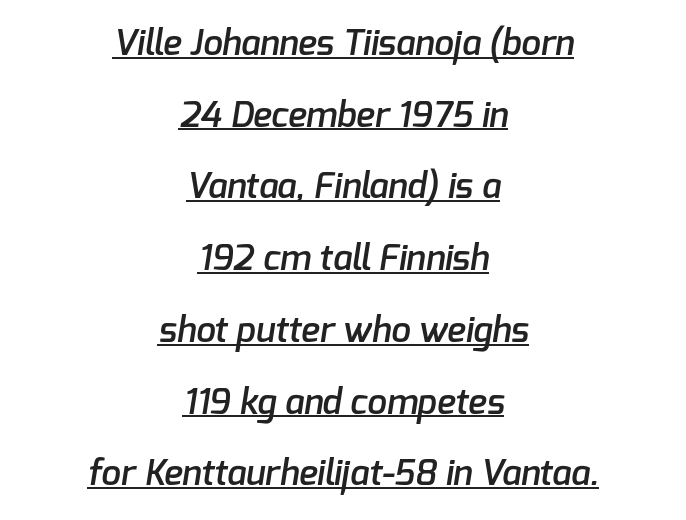
Q: Is the text bold? A: Semi-bold.
Q: Is the typeface a serif or a sans-serif typeface? A: Sans-serif.
Q: Is the text underlined? A: Yes.
Q: How is the paragraph aligned? A: Centered.
Q: Is the spacing between letters normal or unusually wide? A: Normal.
Q: Is the spacing between lines tight, normal or loose? A: Loose.
Q: Width (condensed, normal, or wide)? A: Normal.
Q: Stroke contrast? A: Low.
Q: x-height? A: Medium.
Q: Monospaced? A: No.
